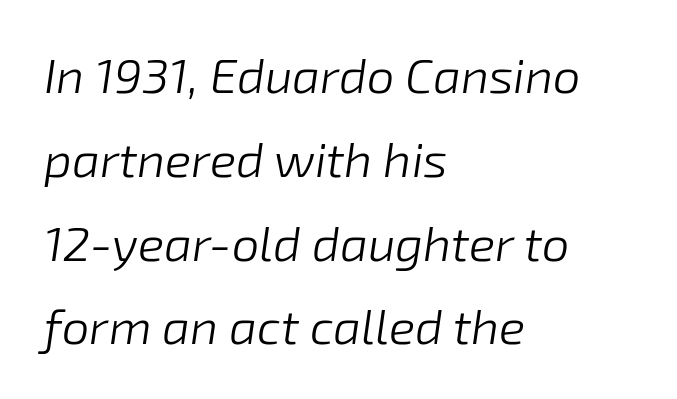
{"italic": "yes", "lean": "right", "slant_degrees": 8, "bold": "no", "weight": "light", "width": "normal", "stroke_contrast": "low", "x_height": "medium", "monospaced": "no", "underline": "no", "align": "left", "line_spacing_ratio": 1.71, "letter_spacing": "normal", "letter_spacing_em": 0.0, "glyph_px": 49}
